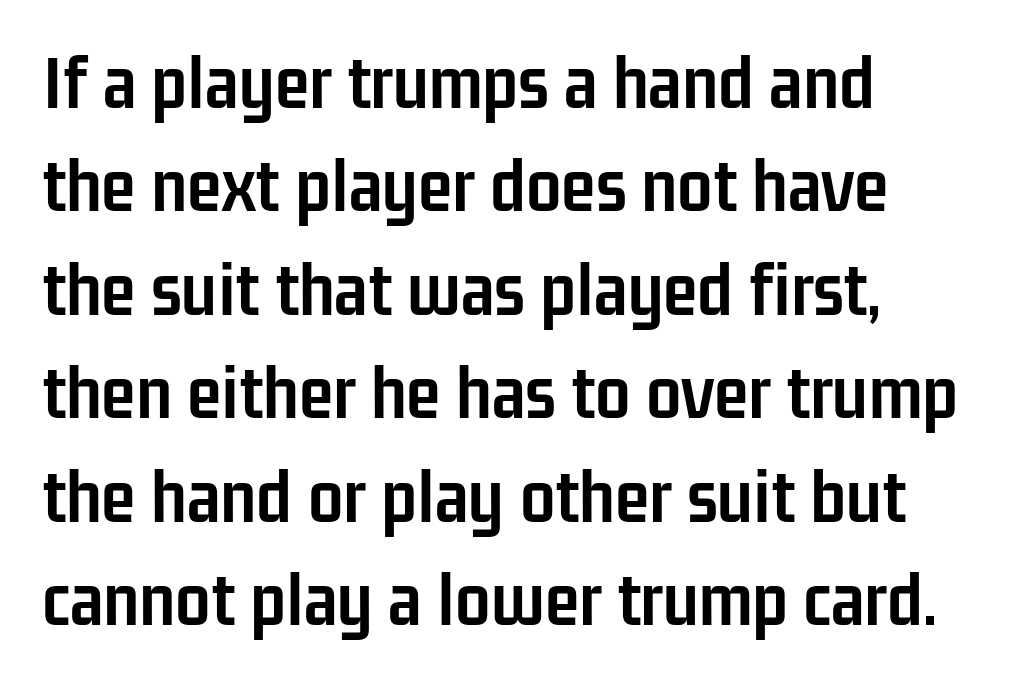
The type sits square on the baseline with zero lean. Short note: letters normally spaced. Compared with an ordinary text face, these strokes are far heavier — a full bold. Is this a sans? Yes — the strokes have no serifs.
